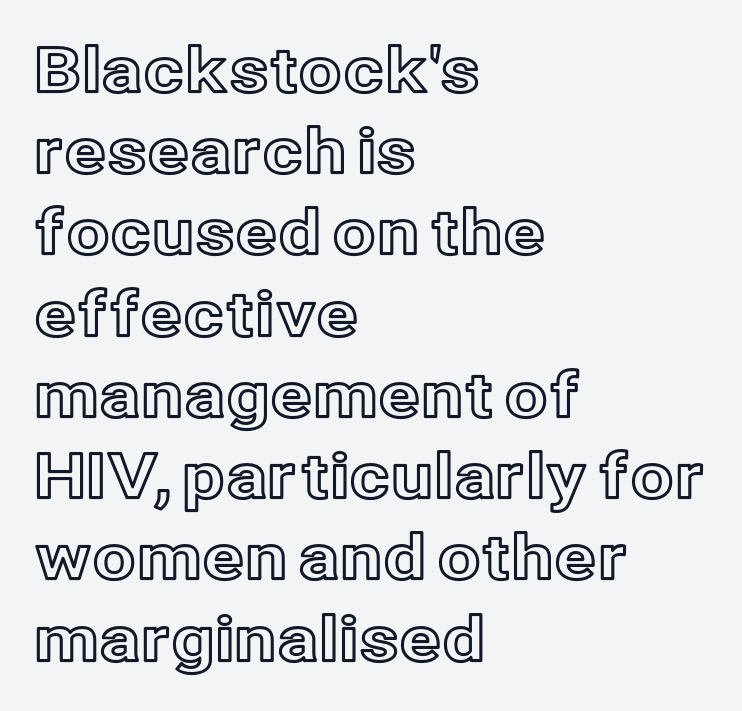
Layout note: lines flush left. The lettering holds an erect, upright posture throughout. Note the varied advance widths — an 'i' is clearly narrower than an 'm'. This block has exactly the height ordinary leading produces. Honestly, the letter spacing is just normal — you wouldn't notice it.
